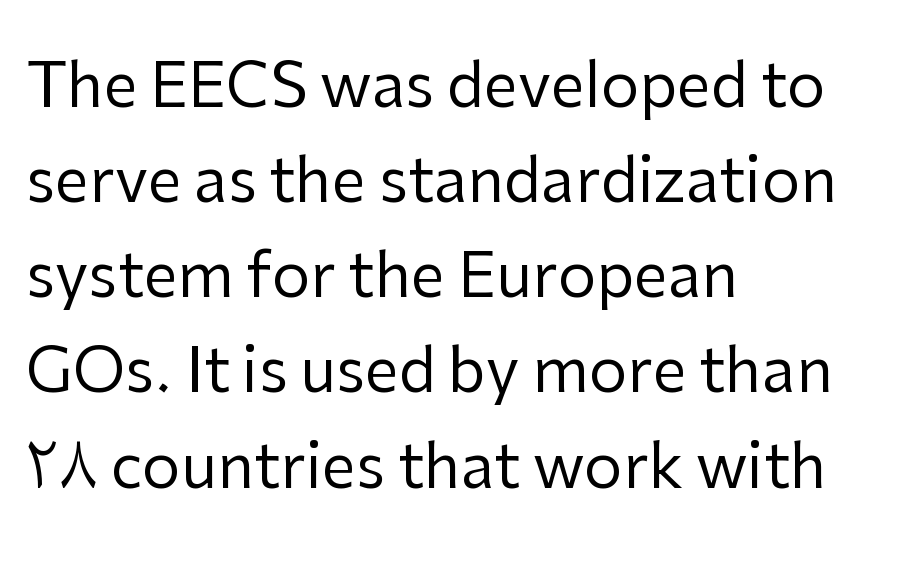
Q: Is the text bold? A: No.
Q: Is the text italic (slanted)? A: No, it is upright.
Q: Is the typeface a serif or a sans-serif typeface? A: Sans-serif.
Q: Is the text underlined? A: No.
Q: How is the paragraph aligned? A: Left-aligned.
Q: Is the spacing between letters normal or unusually wide? A: Normal.
Q: Is the spacing between lines tight, normal or loose? A: Normal.
Q: Width (condensed, normal, or wide)? A: Normal.
Q: Stroke contrast? A: Low.
Q: x-height? A: Medium.
Q: Monospaced? A: No.
